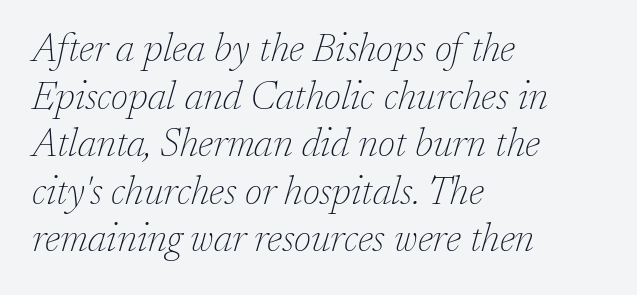
Designer's note — italics engaged. Spacing verdict: proportional, widths tailored to each character. The passage is arranged the way most books set body copy — flush left. Small tapered or slab feet sit at the stroke ends, so this counts as serif.
